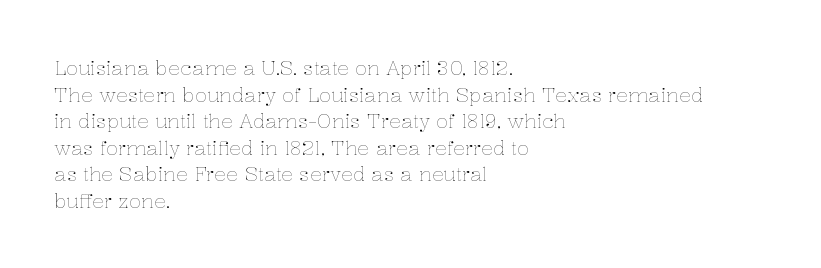
The image shows 20 px text type, upright; set left-aligned, normal line spacing (1.33x), normal letter spacing, not underlined.
